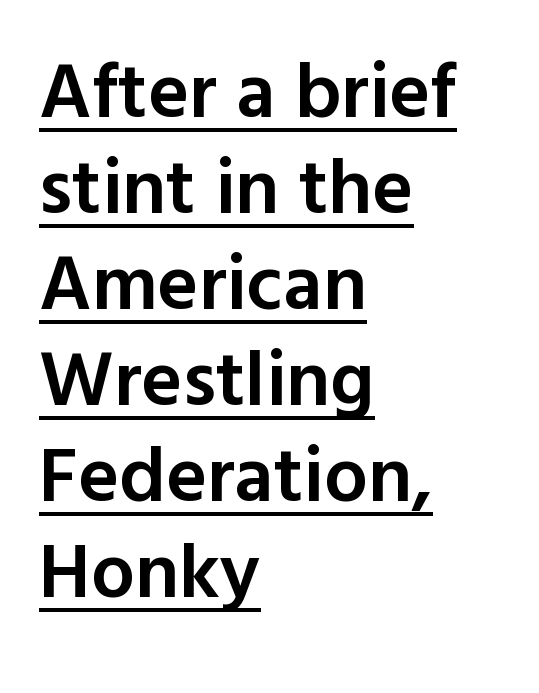
Q: Is the text bold? A: Semi-bold.
Q: Is the text italic (slanted)? A: No, it is upright.
Q: Is the typeface a serif or a sans-serif typeface? A: Sans-serif.
Q: Is the text underlined? A: Yes.
Q: How is the paragraph aligned? A: Left-aligned.
Q: Is the spacing between letters normal or unusually wide? A: Normal.
Q: Width (condensed, normal, or wide)? A: Normal.
Q: x-height? A: Medium.
Q: Monospaced? A: No.
